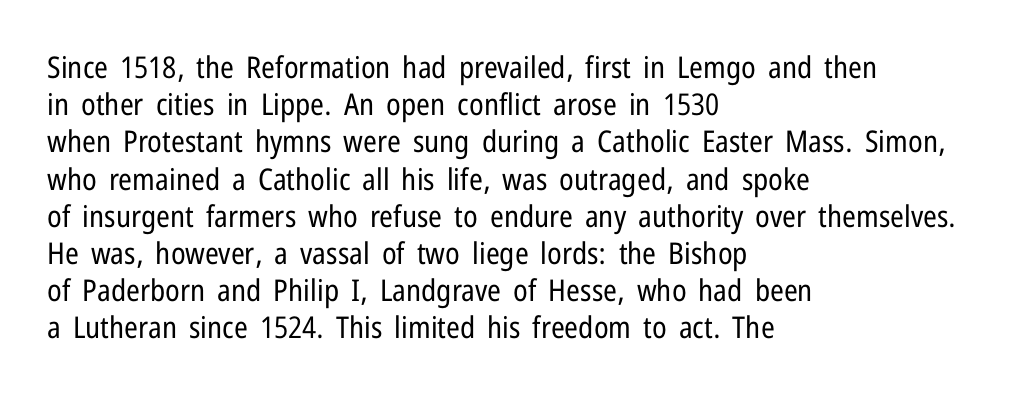
The rendering uses natural spacing where letterforms have individual widths. The typesetter chose a ragged-right arrangement here. Posture: straight, roman, zero tilt. Tracking here is standard; glyphs follow each other at the usual distance. The text was rendered using a sans face with plain stroke endings. Clear beneath every line of the passage.
